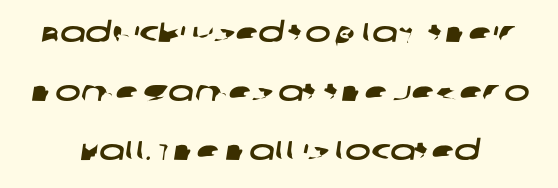
You could fit nearly another row in the gap between these rows. Underline: absent. Neither beginnings nor endings align; midpoints do. Characters follow at the spacing the type designer built in.
